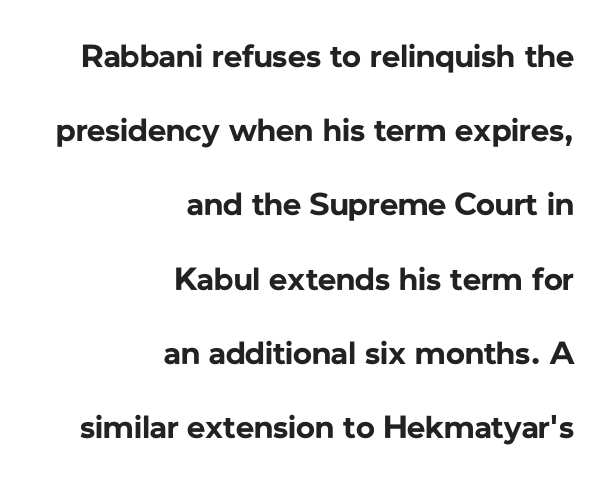
The image shows 32 px bold sans-serif type, upright; set right-aligned, loose line spacing (2.32x), normal letter spacing, not underlined; low stroke contrast and a medium x-height.
